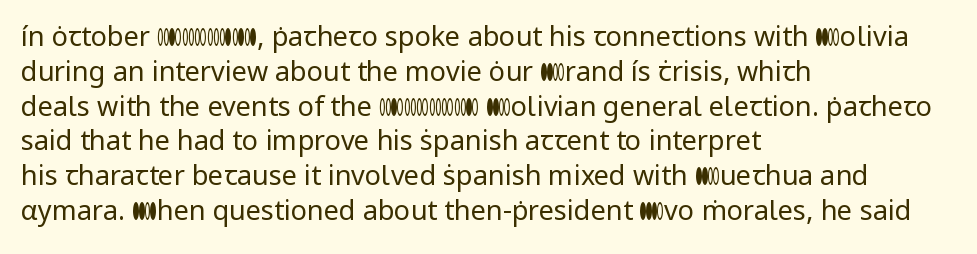
Q: Is the text bold? A: No.
Q: Is the text italic (slanted)? A: No, it is upright.
Q: Is the text underlined? A: No.
Q: How is the paragraph aligned? A: Left-aligned.
Q: Is the spacing between letters normal or unusually wide? A: Normal.
Q: Is the spacing between lines tight, normal or loose? A: Normal.
